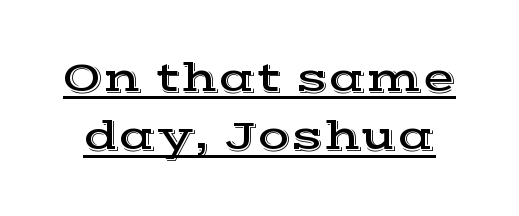
Q: Is the text italic (slanted)? A: No, it is upright.
Q: Is the typeface a serif or a sans-serif typeface? A: Serif.
Q: Is the text underlined? A: Yes.
Q: Is the spacing between letters normal or unusually wide? A: Normal.
Q: Is the spacing between lines tight, normal or loose? A: Normal.
Q: Width (condensed, normal, or wide)? A: Wide.
Q: x-height? A: Medium.
Q: Monospaced? A: No.
